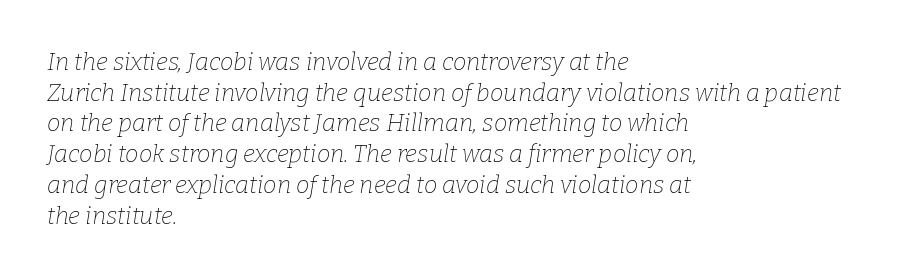
{"italic": "yes", "lean": "right", "slant_degrees": 9, "bold": "no", "underline": "no", "align": "left", "line_spacing": "normal", "line_spacing_ratio": 1.28, "letter_spacing": "normal", "letter_spacing_em": 0.0, "glyph_px": 24}
